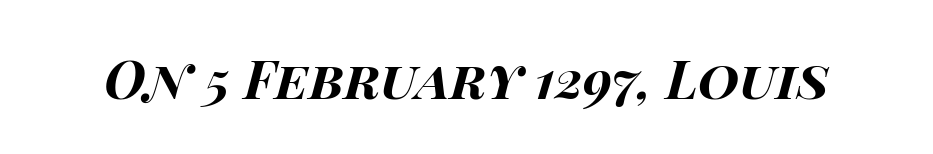
Q: Is the text bold? A: Yes.
Q: Is the text italic (slanted)? A: Yes, it leans right by about 14 degrees.
Q: Is the text underlined? A: No.
Q: Is the spacing between letters normal or unusually wide? A: Normal.
Q: Width (condensed, normal, or wide)? A: Wide.
Q: Stroke contrast? A: High.
Q: x-height? A: Large.
Q: Monospaced? A: No.
